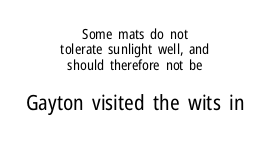
Q: Is the text bold? A: No.
Q: Is the text italic (slanted)? A: No, it is upright.
Q: Is the text underlined? A: No.
Q: How is the paragraph aligned? A: Centered.
Q: Is the spacing between letters normal or unusually wide? A: Normal.
Q: Is the spacing between lines tight, normal or loose? A: Tight.
Q: Which block of text is set in a larger size, the first (top) or the second (bottom)? A: The second (bottom) one.
